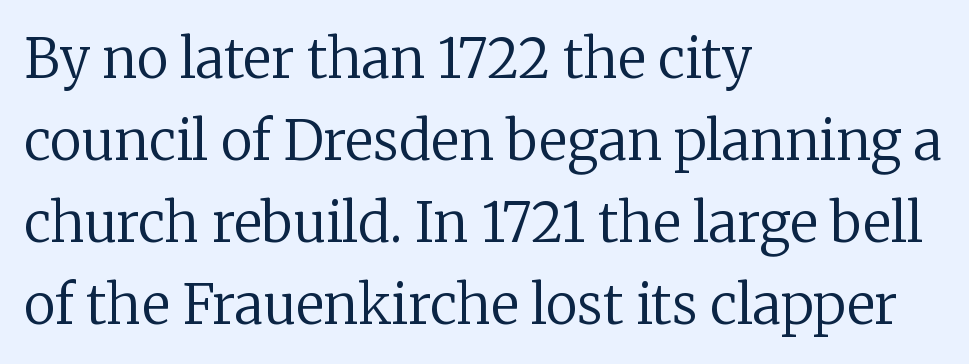
Q: Is the text bold? A: No.
Q: Is the text italic (slanted)? A: No, it is upright.
Q: Is the typeface a serif or a sans-serif typeface? A: Serif.
Q: Is the text underlined? A: No.
Q: How is the paragraph aligned? A: Left-aligned.
Q: Is the spacing between letters normal or unusually wide? A: Normal.
Q: Is the spacing between lines tight, normal or loose? A: Normal.
Q: Width (condensed, normal, or wide)? A: Normal.
Q: Stroke contrast? A: Low.
Q: x-height? A: Medium.
Q: Monospaced? A: No.
